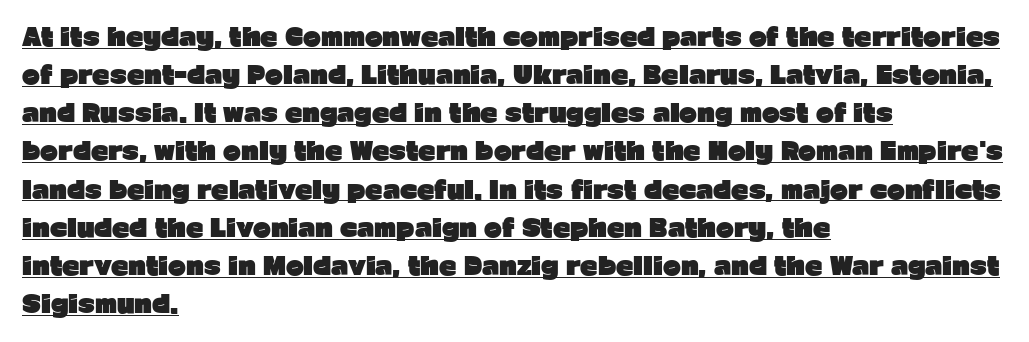
The lettering is marked with a stroke running underneath it. Posture: vertical. The rag falls on the right side of this text block. Tracking here is standard; glyphs follow each other at the usual distance. In terms of weight, the rendering is a true, heavy bold.
